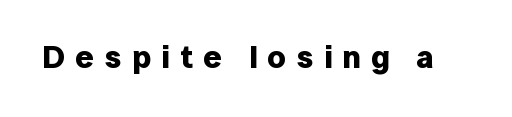
The face used here has the dense, thick strokes of a bold. This sample uses a sans-serif face. The horizontal fit of the characters is loose and conspicuously gappy. When letters stand straight like this, we call the style roman or upright.
